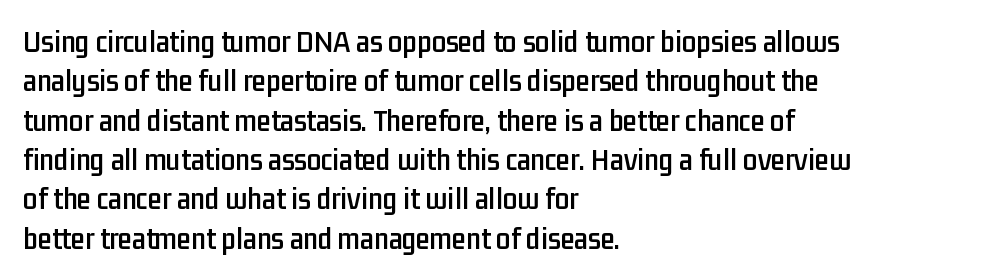
{"serif": "no", "italic": "no", "width": "condensed", "stroke_contrast": "low", "x_height": "medium", "monospaced": "no", "underline": "no", "align": "left", "line_spacing_ratio": 1.23, "letter_spacing": "normal", "letter_spacing_em": 0.0, "glyph_px": 32}
